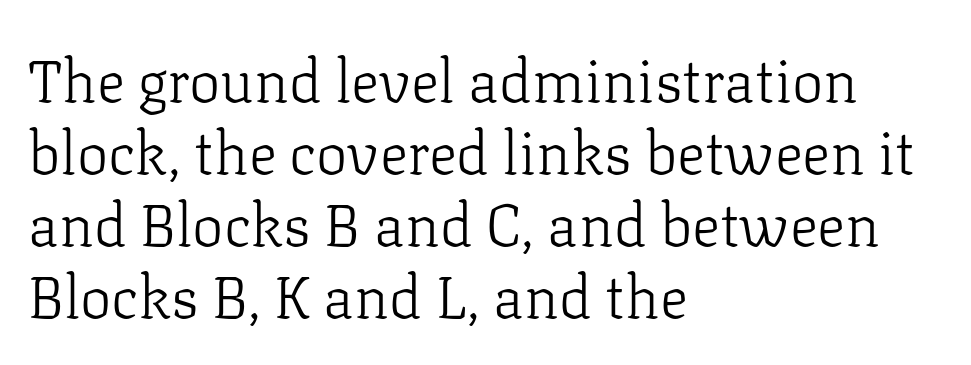
The image shows 59 px light serif type, upright; set left-aligned, line spacing 1.22x, normal letter spacing, not underlined; low stroke contrast and a medium x-height.
